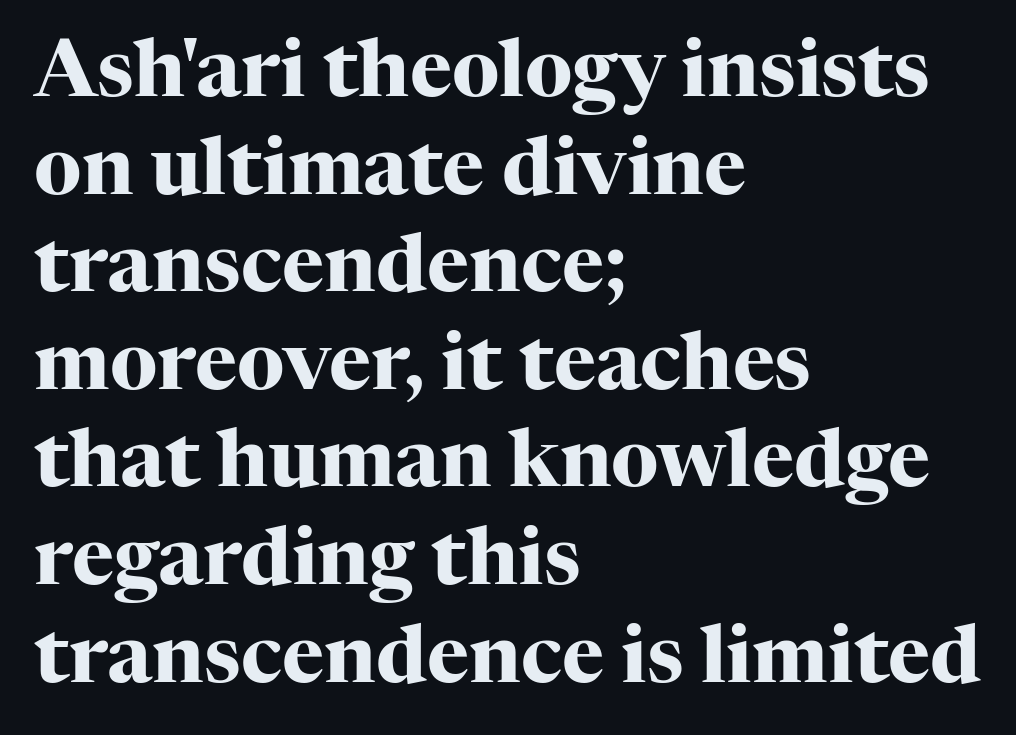
{"serif": "yes", "italic": "no", "bold": "yes", "weight": "heavy", "width": "normal", "stroke_contrast": "high", "x_height": "medium", "monospaced": "no", "underline": "no", "align": "left", "line_spacing_ratio": 1.22, "letter_spacing": "normal", "letter_spacing_em": 0.0, "glyph_px": 80}
